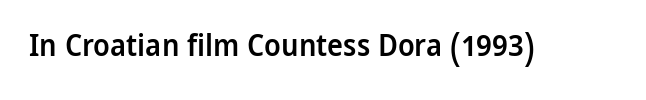
{"serif": "no", "italic": "no", "bold": "semi", "weight": "semibold", "width": "normal", "stroke_contrast": "low", "x_height": "medium", "monospaced": "no", "underline": "no", "letter_spacing": "normal", "letter_spacing_em": 0.0, "glyph_px": 30}
